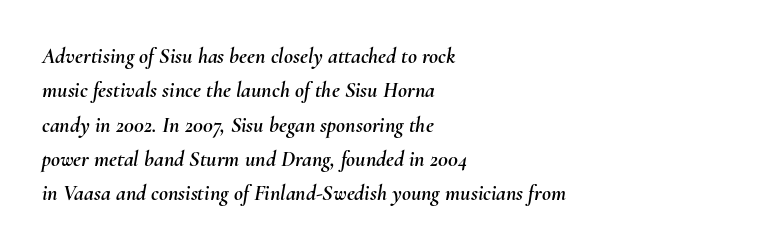
{"italic": "yes", "lean": "right", "slant_degrees": 10, "underline": "no", "align": "left", "line_spacing": "normal", "line_spacing_ratio": 1.56, "letter_spacing": "normal", "letter_spacing_em": 0.0, "glyph_px": 22}
